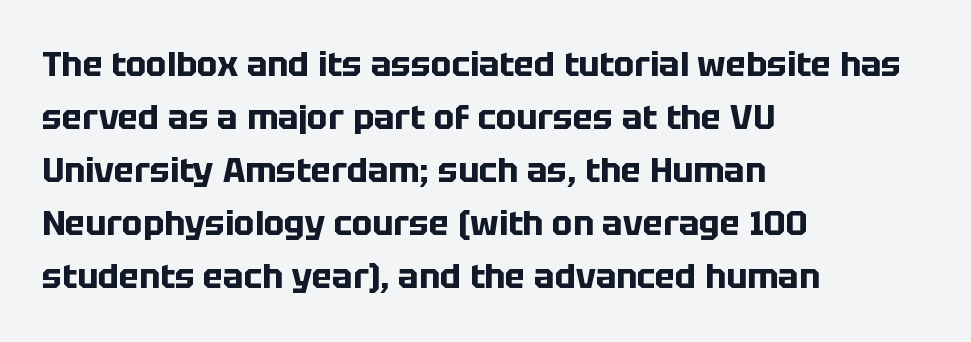
{"serif": "no", "italic": "no", "bold": "yes", "weight": "bold", "width": "normal", "stroke_contrast": "low", "x_height": "large", "monospaced": "no", "underline": "no", "align": "left", "line_spacing": "normal", "line_spacing_ratio": 1.56, "letter_spacing": "normal", "letter_spacing_em": 0.0, "glyph_px": 34}
